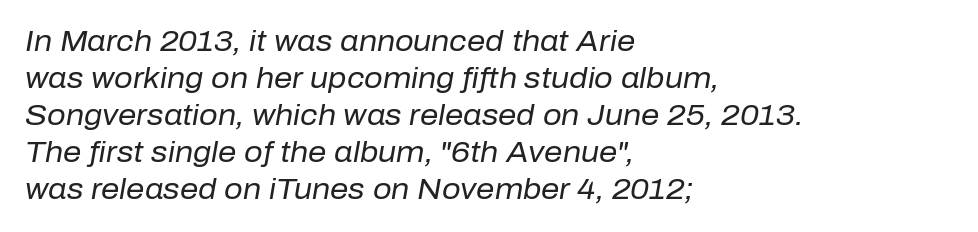
The image shows 29 px regular-weight type, italic (leaning right); set left-aligned, normal line spacing (1.28x), normal letter spacing, not underlined; low stroke contrast and a medium x-height.
